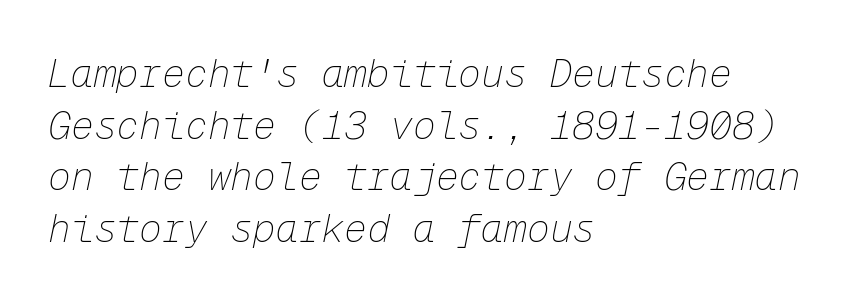
The image shows 38 px thin type, italic (leaning right), monospaced; set left-aligned, normal line spacing (1.36x), normal letter spacing, not underlined; low stroke contrast and a medium x-height.
